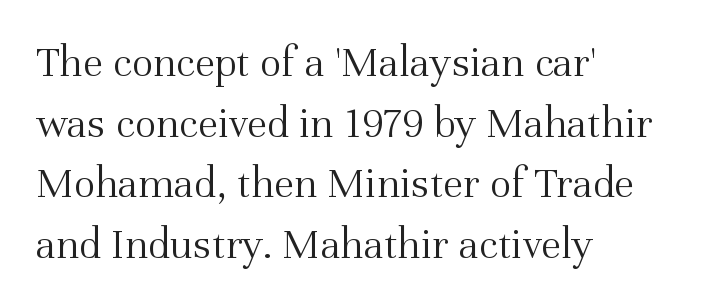
Q: Is the text bold? A: No.
Q: Is the text italic (slanted)? A: No, it is upright.
Q: Is the typeface a serif or a sans-serif typeface? A: Serif.
Q: Is the text underlined? A: No.
Q: How is the paragraph aligned? A: Left-aligned.
Q: Is the spacing between letters normal or unusually wide? A: Normal.
Q: Is the spacing between lines tight, normal or loose? A: Normal.
Q: Width (condensed, normal, or wide)? A: Normal.
Q: Stroke contrast? A: Medium.
Q: x-height? A: Medium.
Q: Monospaced? A: No.
